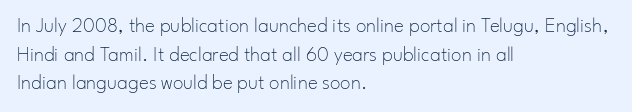
The image shows 21 px text type, upright; set left-aligned, normal line spacing (1.36x), normal letter spacing, not underlined.
